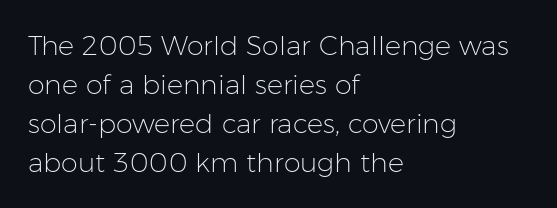
Q: Is the text bold? A: No.
Q: Is the text italic (slanted)? A: No, it is upright.
Q: Is the text underlined? A: No.
Q: How is the paragraph aligned? A: Left-aligned.
Q: Is the spacing between letters normal or unusually wide? A: Normal.
Q: Is the spacing between lines tight, normal or loose? A: Normal.
